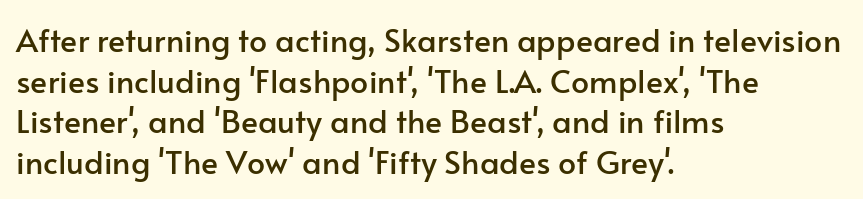
Does the copy run flush right? No — it runs flush left. The glyphs are unaccompanied by any horizontal stroke below them. The rendering keeps characters at their native spacing. Here the designer chose a conventional face with non-uniform glyph widths.
